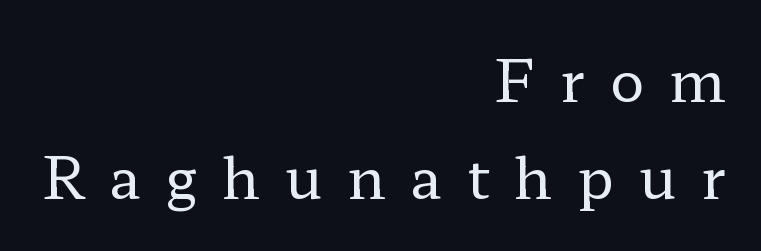
{"serif": "yes", "italic": "no", "bold": "no", "weight": "regular", "width": "wide", "stroke_contrast": "low", "x_height": "medium", "monospaced": "no", "underline": "no", "align": "right", "line_spacing": "normal", "line_spacing_ratio": 1.7, "letter_spacing": "wide", "letter_spacing_em": 0.44, "glyph_px": 57}
